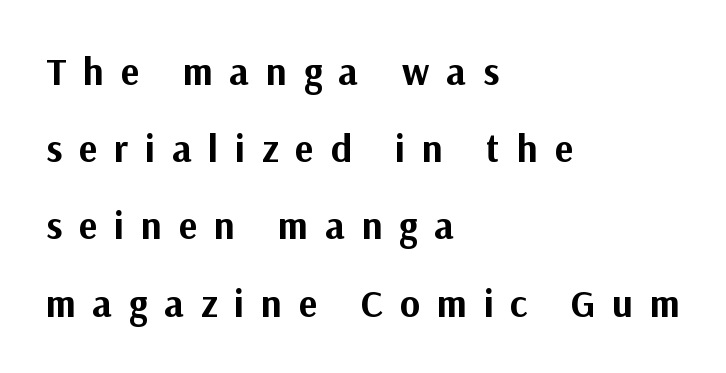
The image shows 39 px bold sans-serif type, upright; set left-aligned, loose line spacing (1.98x), unusually wide letter spacing (+0.43 em), not underlined; medium stroke contrast and a medium x-height.
